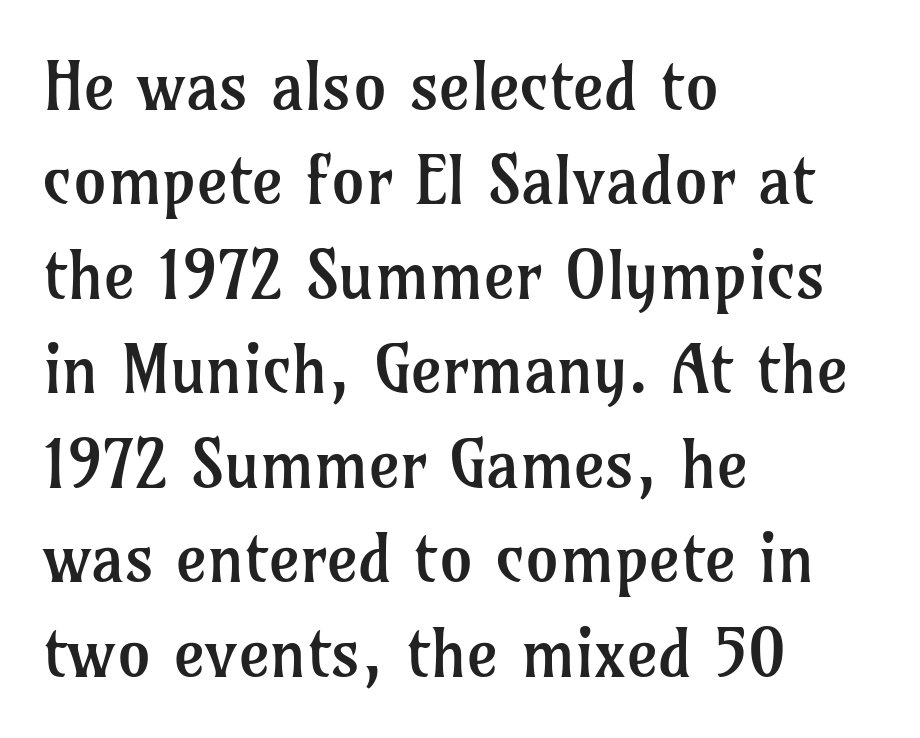
Lines of text with bare space underneath. The compositor pushed each line to the left boundary. Serif or sans? Serif — the stroke terminals have little feet. Every stem runs plumb, perpendicular to the baseline.
